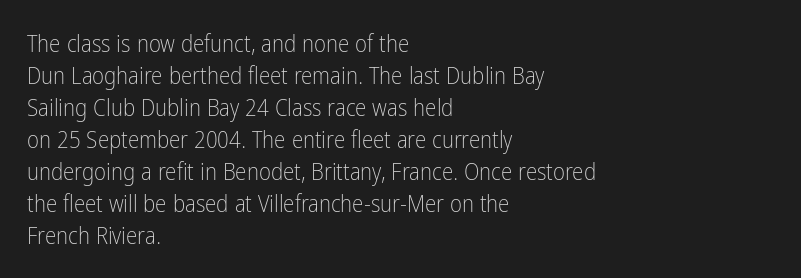
The image shows 23 px text type, upright; set left-aligned, normal line spacing (1.39x), normal letter spacing, not underlined.
